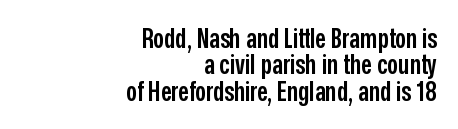
The image shows 27 px text type, upright; set right-aligned, tight line spacing (0.98x), normal letter spacing, not underlined.
